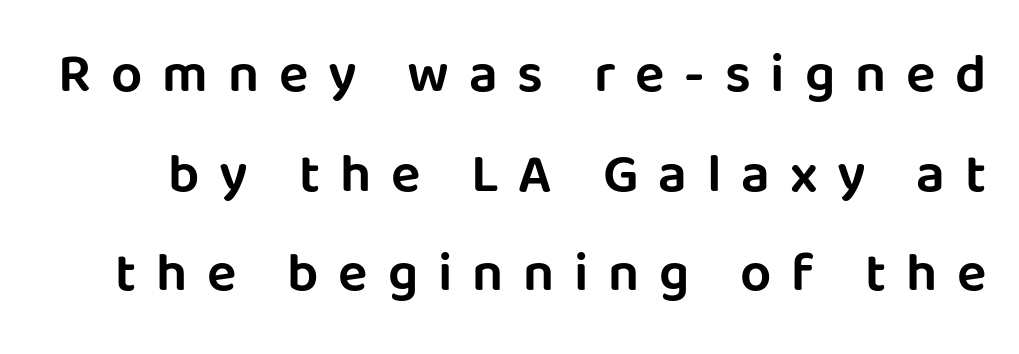
The letters stand upright; this is a roman face. The line texture is sparse and dotted thanks to wide tracking. The strip under each line holds only bare page. Look at the bottom of the vertical strokes: they stop flat, with no serifs. Spacing verdict: proportional, widths tailored to each character.
